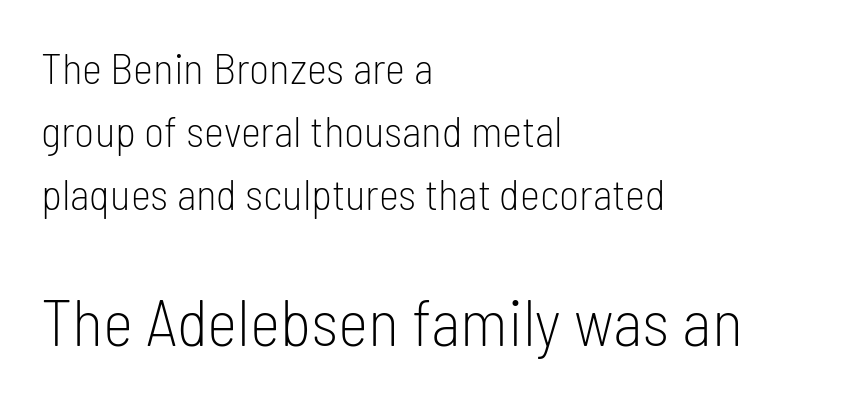
{"serif": "no", "italic": "no", "bold": "no", "weight": "light", "width": "condensed", "stroke_contrast": "low", "x_height": "medium", "monospaced": "no", "underline": "no", "align": "left", "line_spacing": "normal", "line_spacing_ratio": 1.46, "letter_spacing": "normal", "letter_spacing_em": 0.0, "larger_block": "second", "size_ratio": 1.51, "glyph_px": 65}
